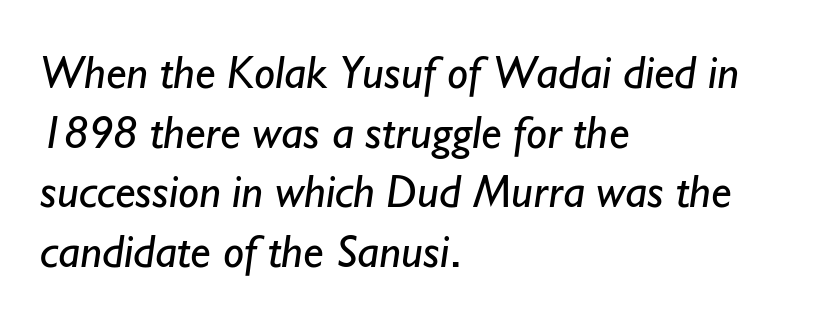
{"serif": "no", "bold": "no", "weight": "regular", "width": "normal", "stroke_contrast": "low", "x_height": "small", "monospaced": "no", "underline": "no", "align": "left", "line_spacing": "normal", "line_spacing_ratio": 1.27, "letter_spacing": "normal", "letter_spacing_em": 0.0, "glyph_px": 47}
